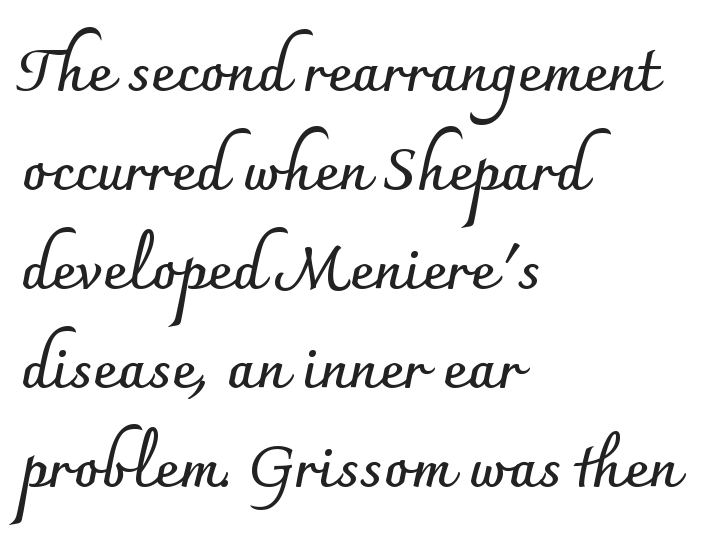
The letters are bold, with thick, heavy strokes. Spacing between characters is what you'd get straight out of the box. The setting favours the left margin, as ordinary paragraphs usually do. Each letter keeps its own natural width here, so spacing adapts to shape.
